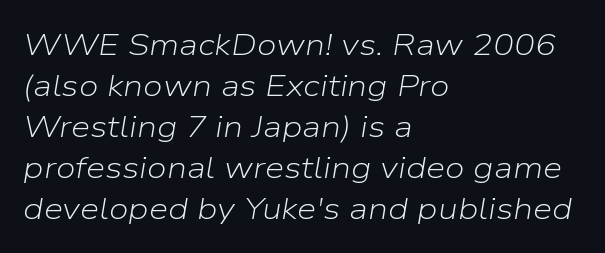
{"italic": "yes", "lean": "right", "slant_degrees": 9, "bold": "no", "weight": "light", "width": "normal", "stroke_contrast": "low", "x_height": "medium", "monospaced": "no", "underline": "no", "align": "left", "line_spacing": "normal", "line_spacing_ratio": 1.32, "letter_spacing": "normal", "letter_spacing_em": 0.0, "glyph_px": 31}
